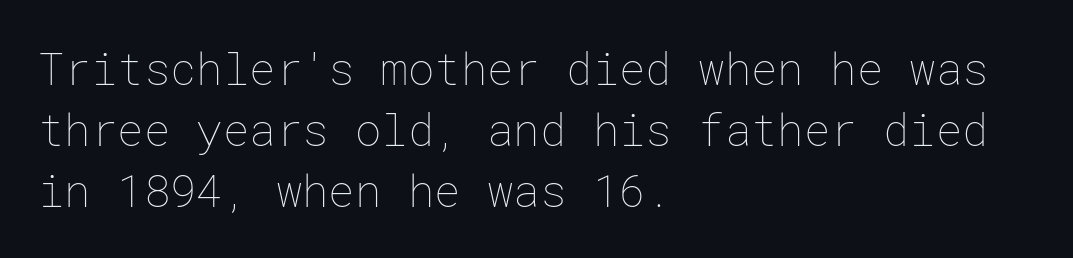
{"italic": "no", "bold": "no", "weight": "thin", "width": "normal", "stroke_contrast": "low", "x_height": "medium", "underline": "no", "align": "left", "line_spacing": "normal", "line_spacing_ratio": 1.39, "letter_spacing": "normal", "letter_spacing_em": 0.0, "glyph_px": 44}
